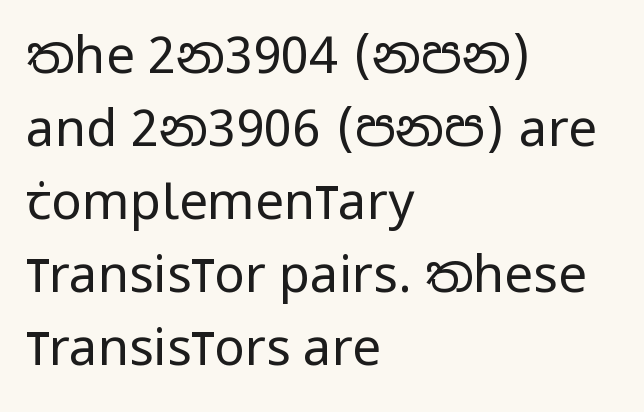
{"serif": "no", "italic": "no", "bold": "no", "weight": "regular", "width": "condensed", "stroke_contrast": "low", "x_height": "large", "monospaced": "no", "underline": "no", "align": "left", "line_spacing": "normal", "line_spacing_ratio": 1.43, "letter_spacing": "normal", "letter_spacing_em": 0.0, "glyph_px": 51}
